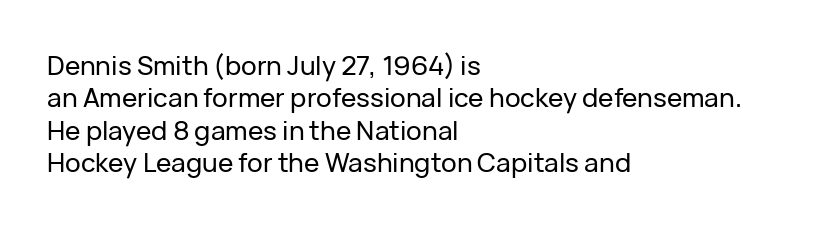
Q: Is the text italic (slanted)? A: No, it is upright.
Q: Is the text underlined? A: No.
Q: How is the paragraph aligned? A: Left-aligned.
Q: Is the spacing between letters normal or unusually wide? A: Normal.
Q: Is the spacing between lines tight, normal or loose? A: Normal.
